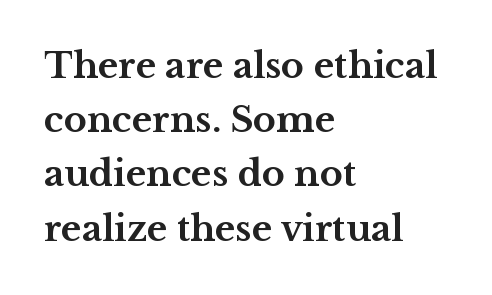
{"serif": "yes", "italic": "no", "bold": "yes", "weight": "bold", "width": "wide", "stroke_contrast": "medium", "x_height": "medium", "monospaced": "no", "underline": "no", "align": "left", "line_spacing": "normal", "line_spacing_ratio": 1.55, "letter_spacing": "normal", "letter_spacing_em": 0.0, "glyph_px": 35}
